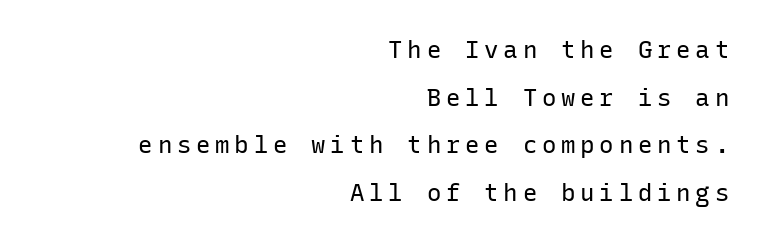
Q: Is the text bold? A: No.
Q: Is the text italic (slanted)? A: No, it is upright.
Q: Is the text underlined? A: No.
Q: How is the paragraph aligned? A: Right-aligned.
Q: Is the spacing between letters normal or unusually wide? A: Unusually wide.
Q: Is the spacing between lines tight, normal or loose? A: Loose.
